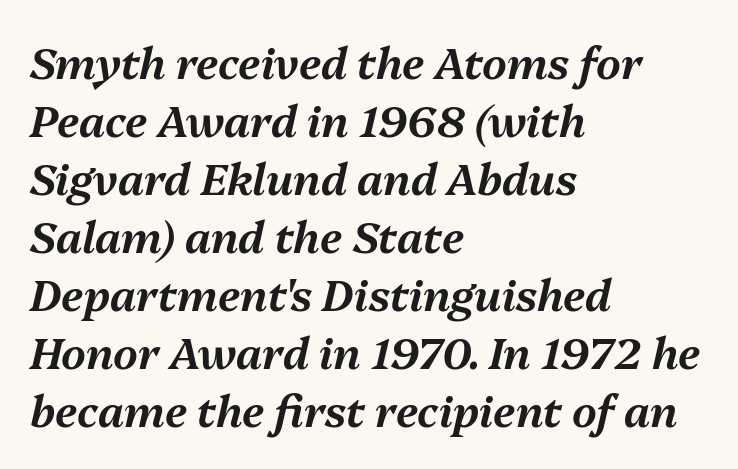
Q: Is the text italic (slanted)? A: Yes, it leans right by about 13 degrees.
Q: Is the text underlined? A: No.
Q: How is the paragraph aligned? A: Left-aligned.
Q: Is the spacing between letters normal or unusually wide? A: Normal.
Q: Is the spacing between lines tight, normal or loose? A: Normal.
Q: Width (condensed, normal, or wide)? A: Normal.
Q: Stroke contrast? A: Medium.
Q: x-height? A: Medium.
Q: Monospaced? A: No.
